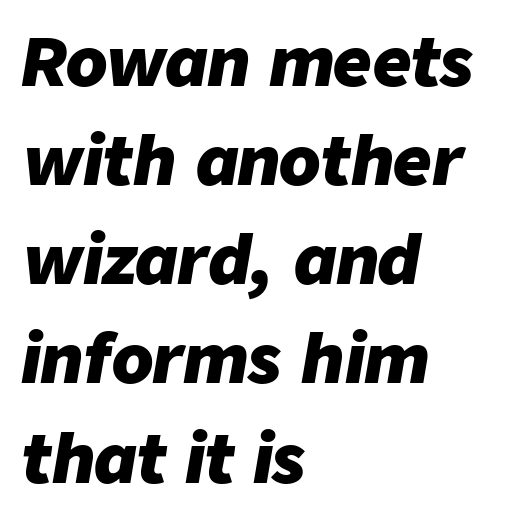
The rendering uses a moderate line-height, typical for paragraphs. Compared with an ordinary text face, these strokes are far heavier — a full bold. No word sits above an underline. Do the characters align in a grid? No, the font is proportional.
